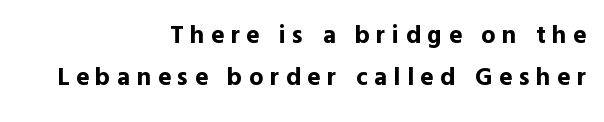
{"italic": "no", "bold": "yes", "underline": "no", "align": "right", "line_spacing": "normal", "line_spacing_ratio": 1.67, "letter_spacing": "wide", "letter_spacing_em": 0.26, "glyph_px": 25}
